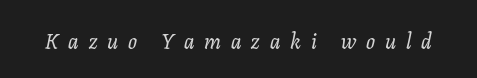
The image shows 21 px text type, italic (leaning right); set unusually wide letter spacing (+0.47 em), not underlined.
